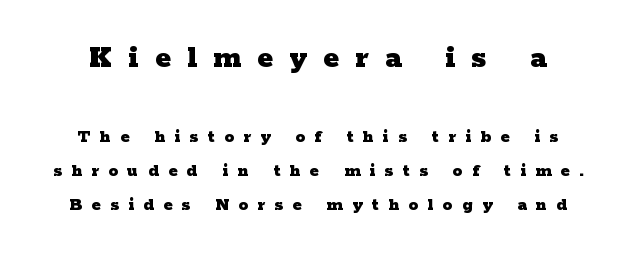
The image shows 33 px heavy, wide serif type, upright; set line spacing 1.8x, unusually wide letter spacing (+0.5 em), not underlined; the first (top) block is 1.74x larger; low stroke contrast and a medium x-height.
